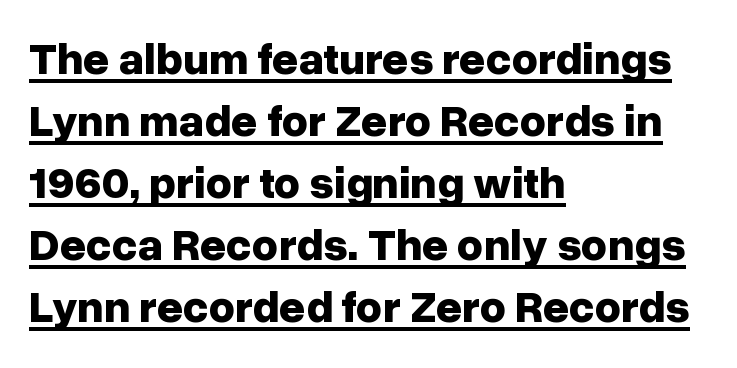
Q: Is the text bold? A: Yes.
Q: Is the text italic (slanted)? A: No, it is upright.
Q: Is the typeface a serif or a sans-serif typeface? A: Sans-serif.
Q: Is the text underlined? A: Yes.
Q: How is the paragraph aligned? A: Left-aligned.
Q: Is the spacing between letters normal or unusually wide? A: Normal.
Q: Is the spacing between lines tight, normal or loose? A: Normal.
Q: Width (condensed, normal, or wide)? A: Normal.
Q: Stroke contrast? A: Low.
Q: x-height? A: Medium.
Q: Monospaced? A: No.
